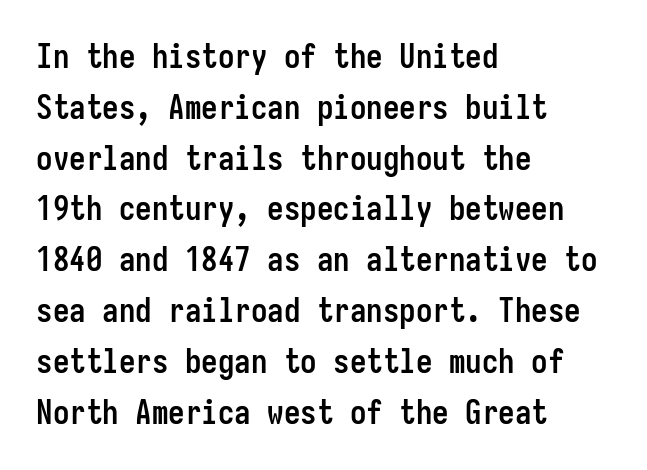
{"serif": "no", "italic": "no", "bold": "yes", "weight": "semibold", "width": "condensed", "stroke_contrast": "low", "x_height": "medium", "monospaced": "yes", "underline": "no", "align": "left", "line_spacing": "normal", "line_spacing_ratio": 1.54, "letter_spacing": "normal", "letter_spacing_em": 0.0, "glyph_px": 33}
